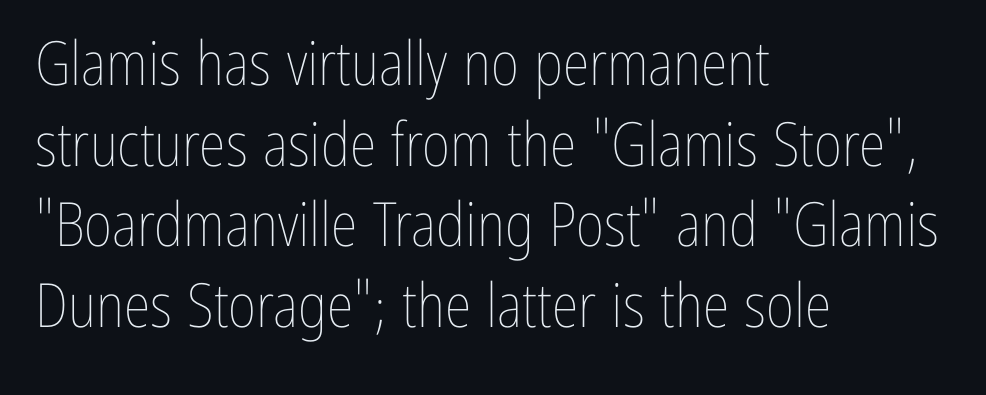
{"italic": "no", "bold": "no", "weight": "thin", "width": "condensed", "stroke_contrast": "low", "x_height": "medium", "monospaced": "no", "underline": "no", "align": "left", "line_spacing": "normal", "line_spacing_ratio": 1.32, "letter_spacing": "normal", "letter_spacing_em": 0.0, "glyph_px": 61}
